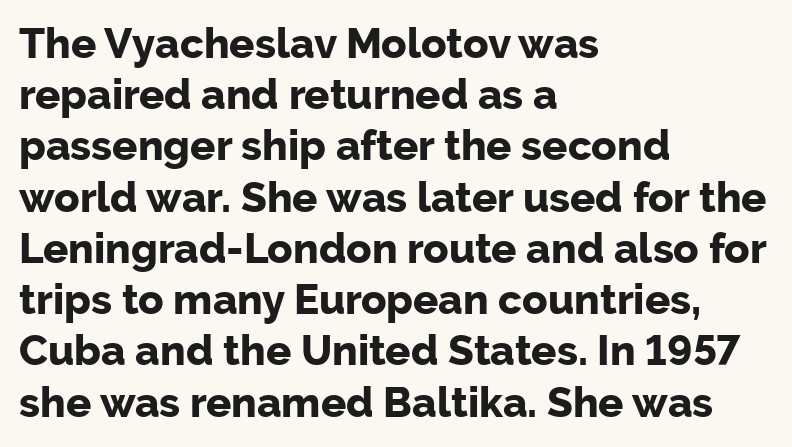
The passage is arranged the way most books set body copy — flush left. Nobody drew a line under any word here. Summary of weight: heavy, a full bold. Typographically, this falls in the sans-serif category. Italic? Not at all — the glyphs are vertical.
